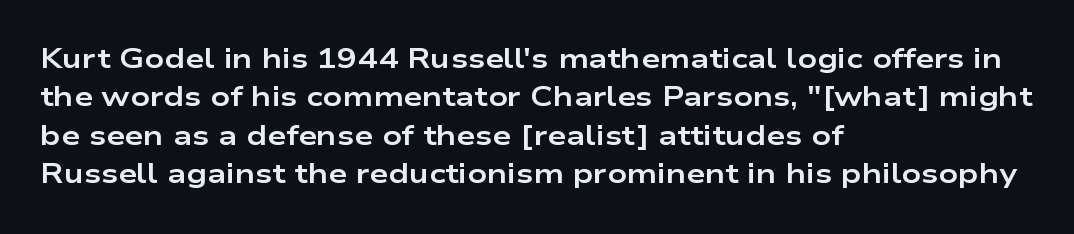
{"italic": "no", "bold": "yes", "underline": "no", "align": "left", "line_spacing": "normal", "line_spacing_ratio": 1.42, "letter_spacing": "normal", "letter_spacing_em": 0.0, "glyph_px": 27}
